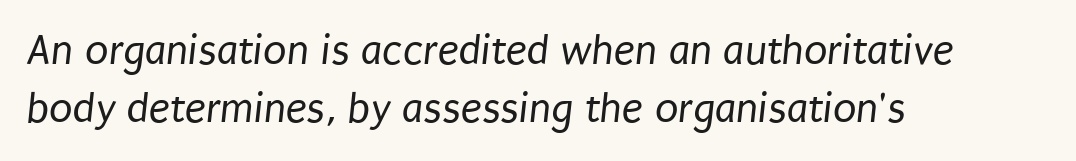
In terms of leading, this rendering sits right in the middle. Bare-footed words on every line. Character widths vary here, with narrow letters taking less room than wide ones. No letter is thick-stroked: the sample isn't bold. These lines keep a tight, regular rhythm from letter to letter.
